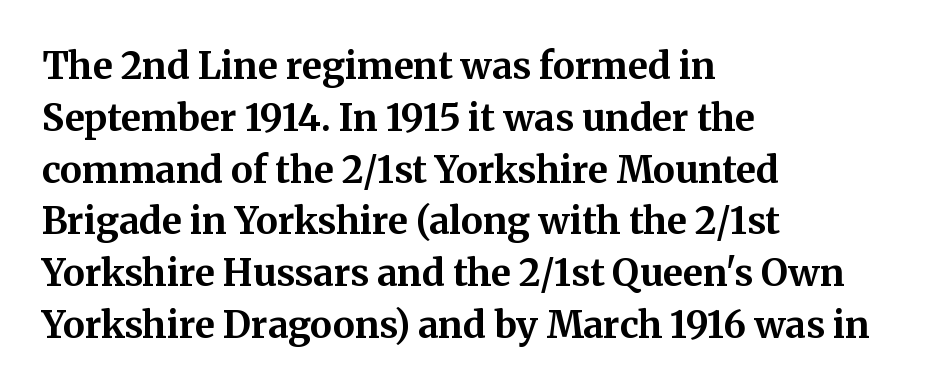
The image shows 37 px bold serif type, upright; set left-aligned, normal line spacing (1.4x), normal letter spacing, not underlined; medium stroke contrast and a medium x-height.
